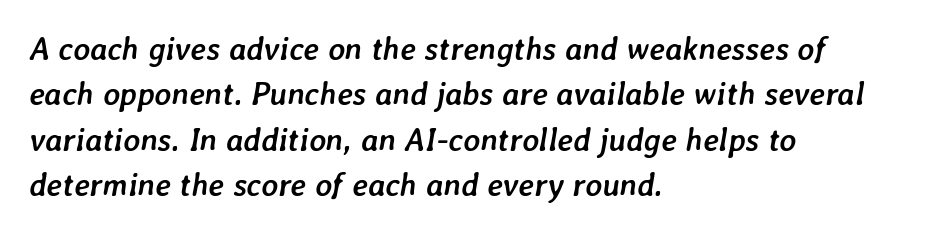
The image shows 32 px semibold type, italic (leaning right); set left-aligned, normal line spacing (1.42x), normal letter spacing, not underlined; low stroke contrast and a medium x-height.
